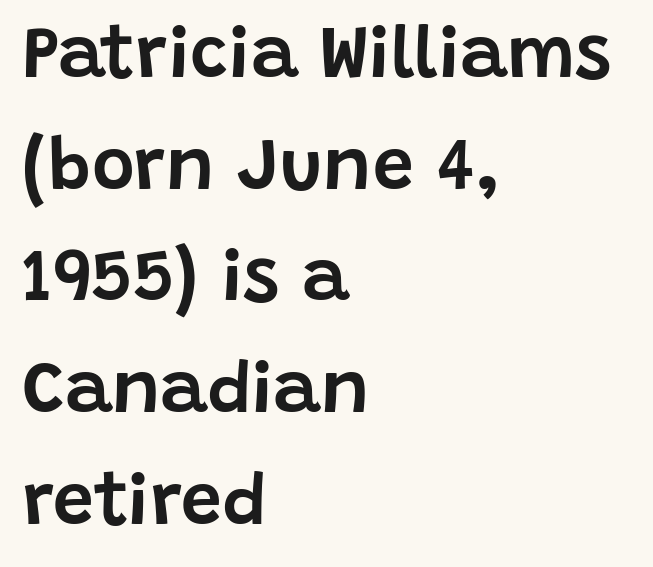
The image shows 73 px sans-serif type, upright; set left-aligned, normal line spacing (1.53x), normal letter spacing, not underlined; low stroke contrast and a large x-height.
